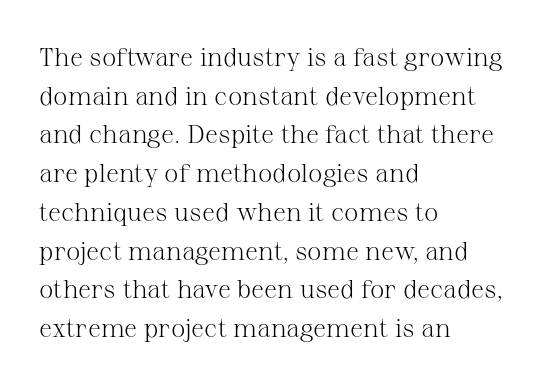
The image shows 26 px text type, upright; set left-aligned, normal line spacing (1.49x), normal letter spacing, not underlined.
